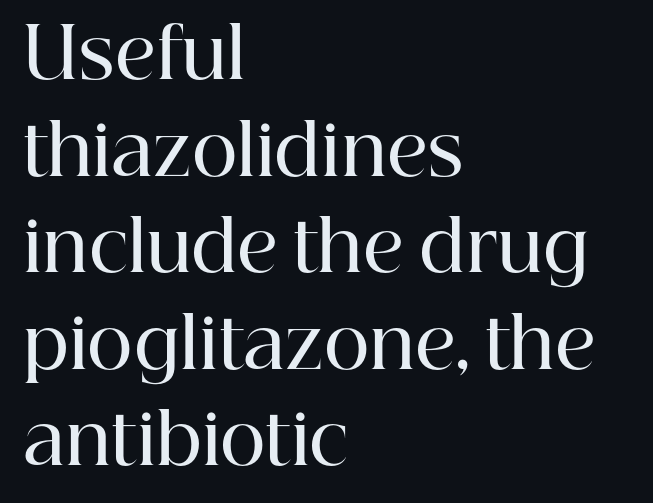
{"serif": "yes", "italic": "no", "bold": "semi", "weight": "semibold", "width": "normal", "stroke_contrast": "high", "x_height": "medium", "monospaced": "no", "underline": "no", "align": "left", "line_spacing": "normal", "line_spacing_ratio": 1.38, "letter_spacing": "normal", "letter_spacing_em": 0.0, "glyph_px": 70}
